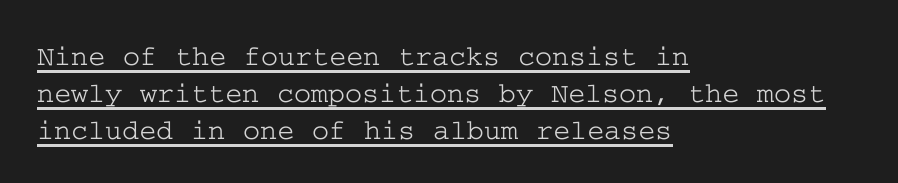
Q: Is the text italic (slanted)? A: No, it is upright.
Q: Is the typeface a serif or a sans-serif typeface? A: Serif.
Q: Is the text underlined? A: Yes.
Q: How is the paragraph aligned? A: Left-aligned.
Q: Is the spacing between letters normal or unusually wide? A: Normal.
Q: Is the spacing between lines tight, normal or loose? A: Normal.
Q: Width (condensed, normal, or wide)? A: Wide.
Q: Stroke contrast? A: Low.
Q: x-height? A: Medium.
